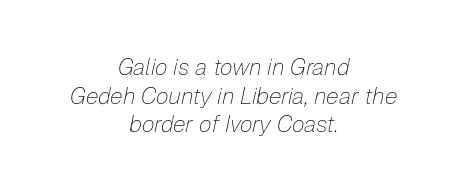
Q: Is the text bold? A: No.
Q: Is the text italic (slanted)? A: Yes, it leans right by about 12 degrees.
Q: Is the text underlined? A: No.
Q: How is the paragraph aligned? A: Centered.
Q: Is the spacing between letters normal or unusually wide? A: Normal.
Q: Is the spacing between lines tight, normal or loose? A: Normal.
